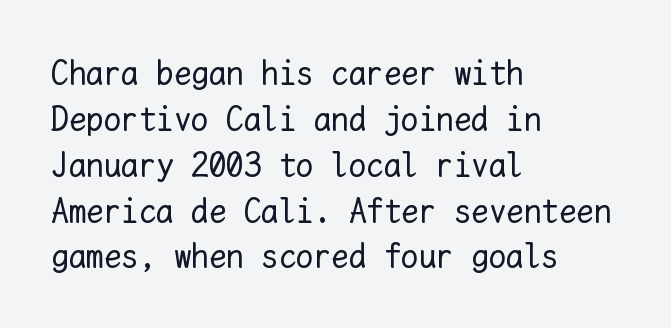
The image shows 35 px regular-weight type, upright, monospaced; set left-aligned, normal line spacing (1.31x), normal letter spacing, not underlined; low stroke contrast and a medium x-height.
